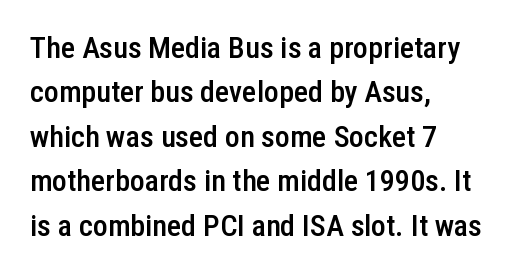
{"serif": "no", "italic": "no", "bold": "semi", "weight": "semibold", "width": "condensed", "stroke_contrast": "low", "x_height": "medium", "monospaced": "no", "underline": "no", "align": "left", "line_spacing": "normal", "line_spacing_ratio": 1.48, "letter_spacing": "normal", "letter_spacing_em": 0.0, "glyph_px": 30}
